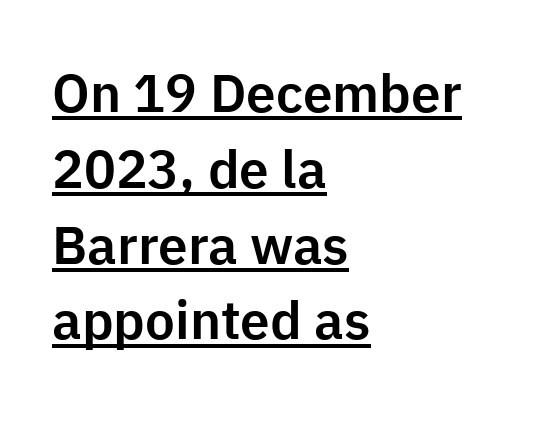
Q: Is the text italic (slanted)? A: No, it is upright.
Q: Is the typeface a serif or a sans-serif typeface? A: Sans-serif.
Q: Is the text underlined? A: Yes.
Q: How is the paragraph aligned? A: Left-aligned.
Q: Is the spacing between letters normal or unusually wide? A: Normal.
Q: Is the spacing between lines tight, normal or loose? A: Normal.
Q: Width (condensed, normal, or wide)? A: Normal.
Q: Stroke contrast? A: Low.
Q: x-height? A: Medium.
Q: Monospaced? A: No.
